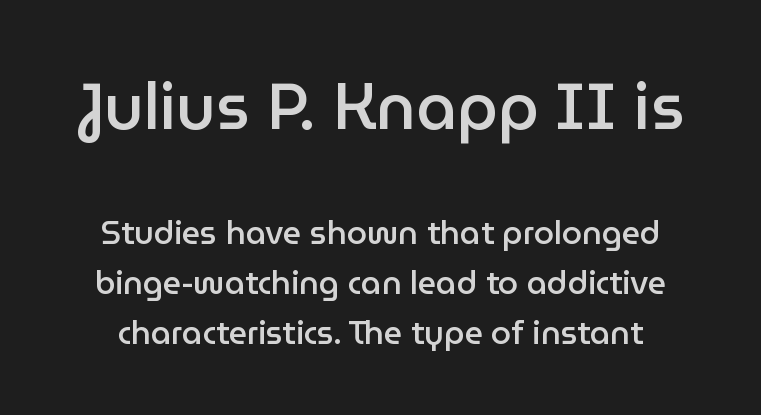
Q: Is the text bold? A: Semi-bold.
Q: Is the text italic (slanted)? A: No, it is upright.
Q: Is the typeface a serif or a sans-serif typeface? A: Sans-serif.
Q: Is the text underlined? A: No.
Q: Is the spacing between letters normal or unusually wide? A: Normal.
Q: Is the spacing between lines tight, normal or loose? A: Normal.
Q: Which block of text is set in a larger size, the first (top) or the second (bottom)? A: The first (top) one.
Q: Width (condensed, normal, or wide)? A: Normal.
Q: Stroke contrast? A: Low.
Q: x-height? A: Medium.
Q: Monospaced? A: No.
